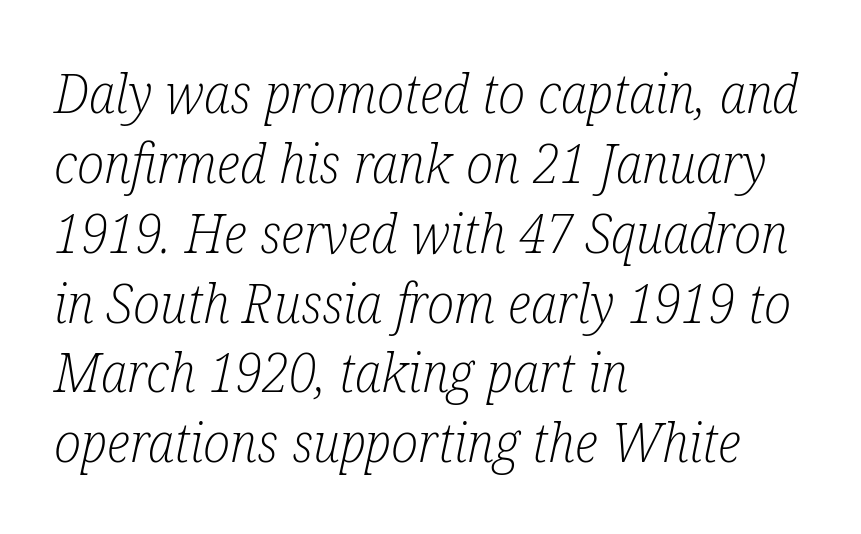
{"serif": "yes", "italic": "yes", "lean": "right", "slant_degrees": 12, "bold": "no", "weight": "light", "width": "condensed", "stroke_contrast": "low", "x_height": "medium", "monospaced": "no", "underline": "no", "align": "left", "line_spacing": "normal", "line_spacing_ratio": 1.27, "letter_spacing": "normal", "letter_spacing_em": 0.0, "glyph_px": 55}
